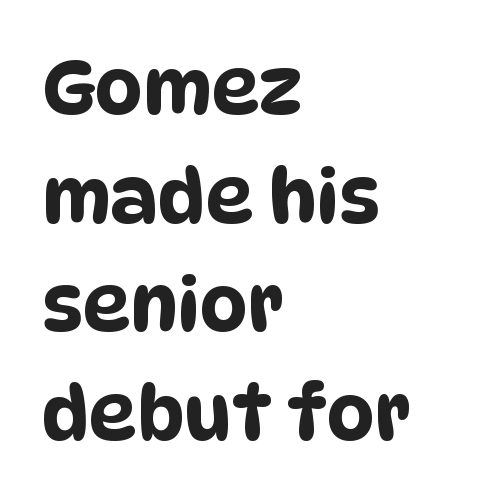
The image shows 75 px condensed sans-serif type; set left-aligned, normal line spacing (1.45x), normal letter spacing, not underlined; low stroke contrast and a large x-height.
